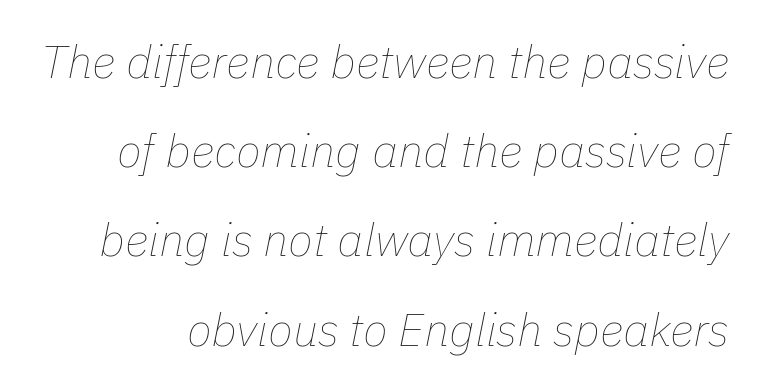
Q: Is the text bold? A: No.
Q: Is the text italic (slanted)? A: Yes, it leans right by about 11 degrees.
Q: Is the text underlined? A: No.
Q: Is the spacing between letters normal or unusually wide? A: Normal.
Q: Is the spacing between lines tight, normal or loose? A: Loose.
Q: Width (condensed, normal, or wide)? A: Normal.
Q: Stroke contrast? A: Low.
Q: x-height? A: Medium.
Q: Monospaced? A: No.
